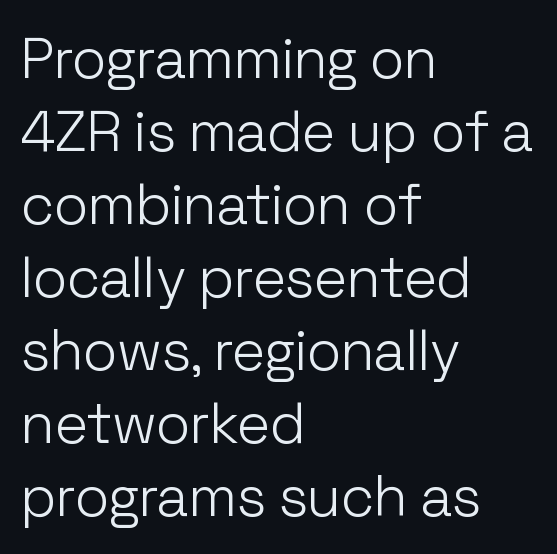
Serifs: no, the terminals of the letterforms are clean. The font's upright variant was chosen for this text. Any mark beneath the type? The region is blank. No chunkiness to these letters — they're not bold.
